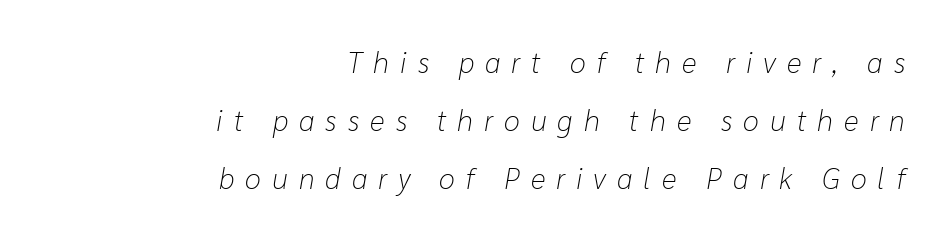
Substantial extra tracking has been applied to these lines. Style check: oblique. Line spacing here is loose. The strokes are not fattened; the text isn't bold. The letters advance in unequal steps, a hallmark of proportional type. A clean baseline with only descenders dipping below it.
